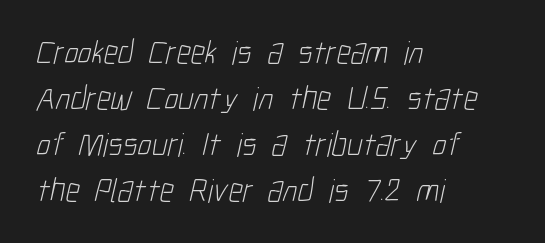
Check under the words: just untouched page. What stands out about the letter spacing? Nothing — it is the standard amount. These lines are rendered in a variable-pitch font. The letters carry no serifs — their stems end cleanly without finishing strokes. Caption: multi-line text, flush left, ragged right.
